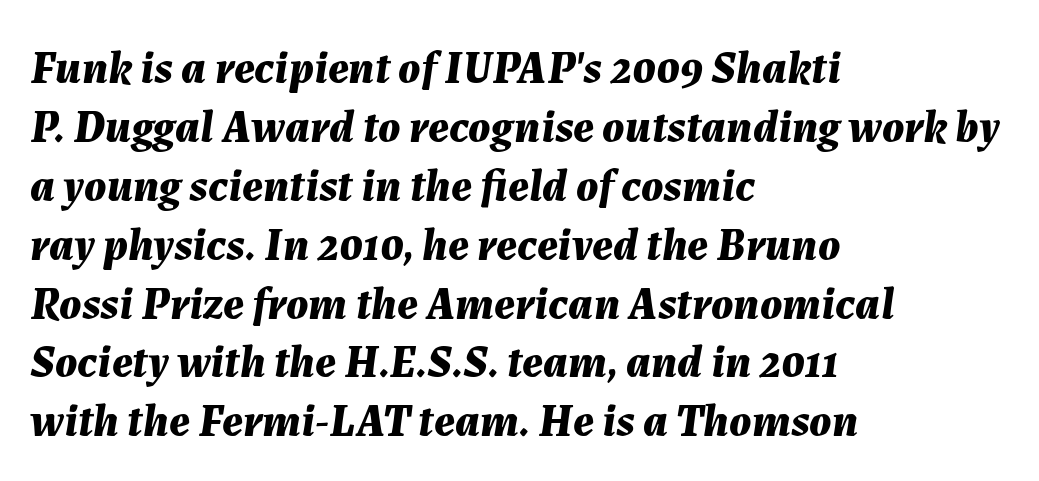
Q: Is the text bold? A: Yes.
Q: Is the text italic (slanted)? A: Yes, it leans right by about 7 degrees.
Q: Is the text underlined? A: No.
Q: How is the paragraph aligned? A: Left-aligned.
Q: Is the spacing between letters normal or unusually wide? A: Normal.
Q: Is the spacing between lines tight, normal or loose? A: Normal.
Q: Width (condensed, normal, or wide)? A: Normal.
Q: Stroke contrast? A: Medium.
Q: x-height? A: Medium.
Q: Monospaced? A: No.
